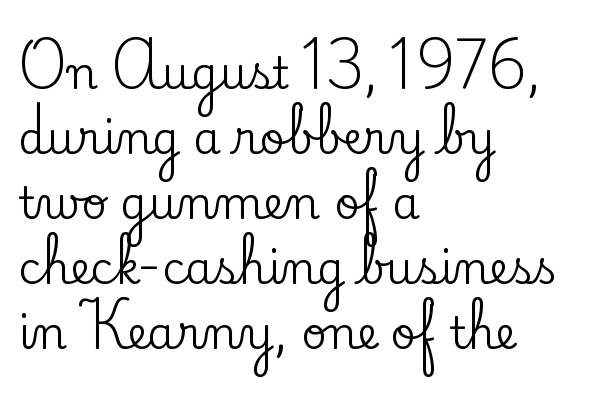
{"serif": "yes", "italic": "no", "width": "normal", "stroke_contrast": "low", "x_height": "small", "monospaced": "no", "underline": "no", "align": "left", "line_spacing": "normal", "line_spacing_ratio": 1.48, "letter_spacing": "normal", "letter_spacing_em": 0.0, "glyph_px": 44}
